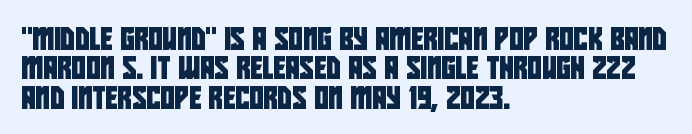
Q: Is the text underlined? A: No.
Q: How is the paragraph aligned? A: Left-aligned.
Q: Is the spacing between letters normal or unusually wide? A: Normal.
Q: Is the spacing between lines tight, normal or loose? A: Normal.
